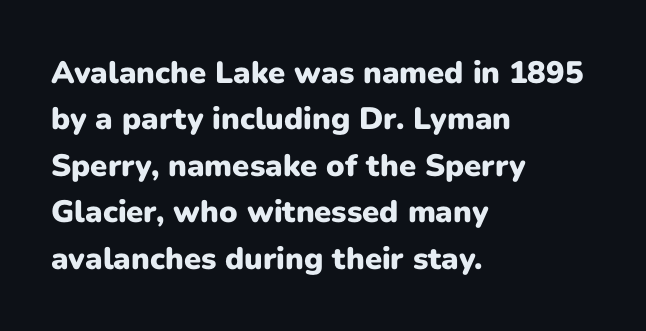
The axis of the letterforms is exactly vertical. Nothing unusual about the tracking: characters are spaced as the font intends. Regarding leading, the lines here are spaced in the standard way. The face used here is proportionally spaced, like ordinary book or web type. The characters look thick and weighty, a clear bold. Unlike a traditional serif, this face leaves its strokes unadorned.
